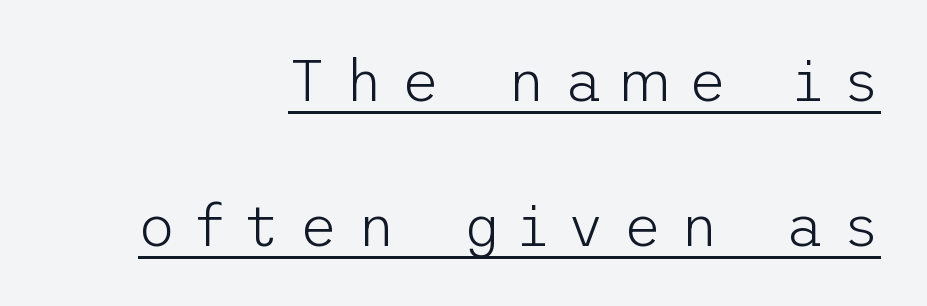
{"serif": "no", "italic": "no", "bold": "no", "weight": "light", "width": "normal", "stroke_contrast": "low", "x_height": "medium", "underline": "yes", "align": "right", "line_spacing": "loose", "line_spacing_ratio": 2.5, "letter_spacing": "wide", "letter_spacing_em": 0.33, "glyph_px": 58}
